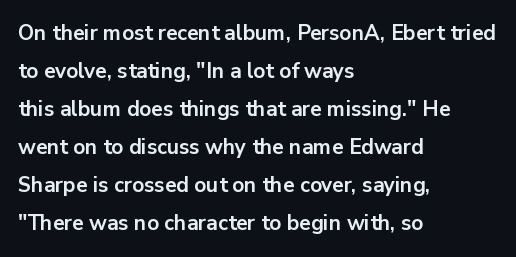
The image shows 21 px bold type, upright; set left-aligned, line spacing 1.81x, normal letter spacing, not underlined.
